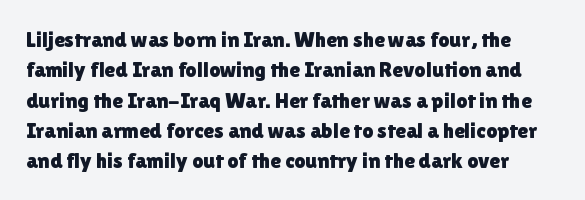
{"italic": "no", "underline": "no", "line_spacing": "normal", "line_spacing_ratio": 1.38, "letter_spacing": "normal", "letter_spacing_em": 0.0, "glyph_px": 22}
